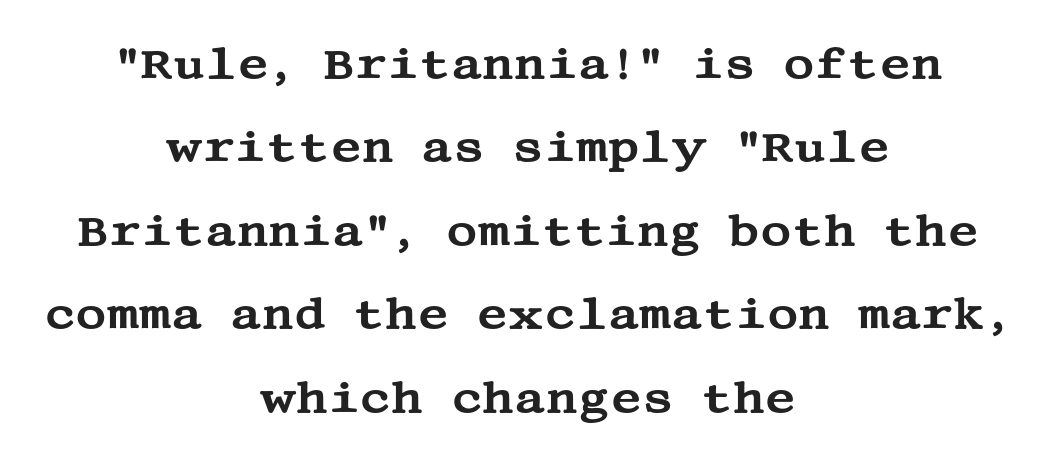
Q: Is the text italic (slanted)? A: No, it is upright.
Q: Is the typeface a serif or a sans-serif typeface? A: Serif.
Q: Is the text underlined? A: No.
Q: How is the paragraph aligned? A: Centered.
Q: Is the spacing between letters normal or unusually wide? A: Normal.
Q: Is the spacing between lines tight, normal or loose? A: Loose.
Q: Width (condensed, normal, or wide)? A: Wide.
Q: Stroke contrast? A: Medium.
Q: x-height? A: Large.
